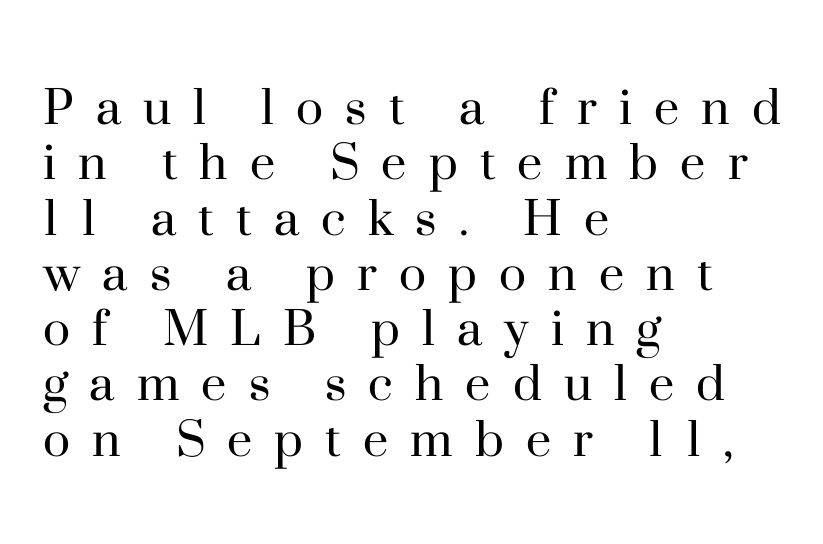
{"serif": "yes", "italic": "no", "bold": "no", "weight": "regular", "width": "normal", "stroke_contrast": "high", "x_height": "small", "monospaced": "no", "underline": "no", "align": "left", "line_spacing": "tight", "line_spacing_ratio": 0.97, "letter_spacing": "wide", "letter_spacing_em": 0.39, "glyph_px": 57}
